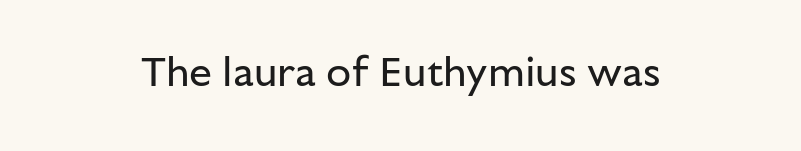
Q: Is the text bold? A: No.
Q: Is the text italic (slanted)? A: No, it is upright.
Q: Is the typeface a serif or a sans-serif typeface? A: Sans-serif.
Q: Is the text underlined? A: No.
Q: Is the spacing between letters normal or unusually wide? A: Normal.
Q: Width (condensed, normal, or wide)? A: Normal.
Q: Stroke contrast? A: Low.
Q: x-height? A: Medium.
Q: Monospaced? A: No.
